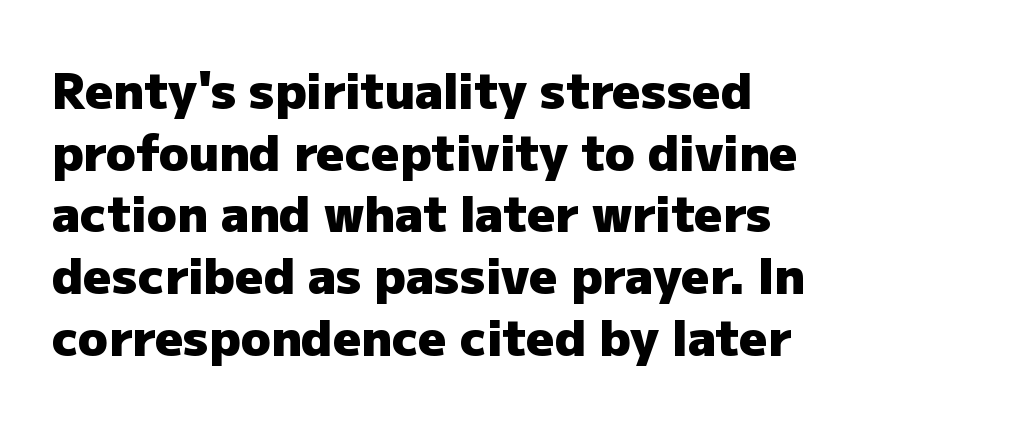
{"serif": "no", "italic": "no", "bold": "yes", "weight": "heavy", "width": "normal", "stroke_contrast": "low", "x_height": "medium", "monospaced": "no", "underline": "no", "align": "left", "line_spacing": "normal", "line_spacing_ratio": 1.26, "letter_spacing": "normal", "letter_spacing_em": 0.0, "glyph_px": 49}
